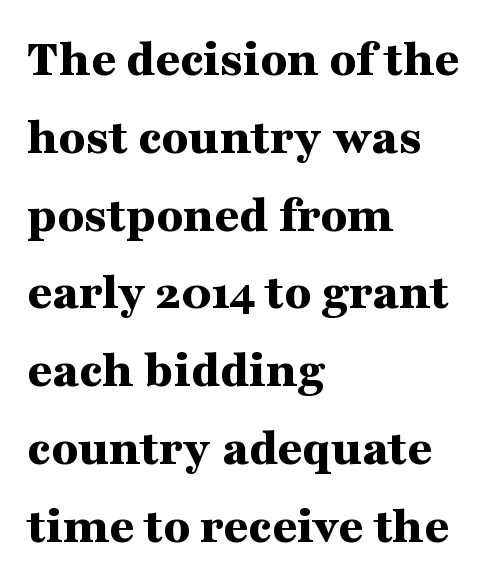
Q: Is the text bold? A: Yes.
Q: Is the text italic (slanted)? A: No, it is upright.
Q: Is the typeface a serif or a sans-serif typeface? A: Serif.
Q: Is the text underlined? A: No.
Q: How is the paragraph aligned? A: Left-aligned.
Q: Is the spacing between letters normal or unusually wide? A: Normal.
Q: Is the spacing between lines tight, normal or loose? A: Normal.
Q: Width (condensed, normal, or wide)? A: Wide.
Q: Stroke contrast? A: Medium.
Q: x-height? A: Medium.
Q: Monospaced? A: No.
